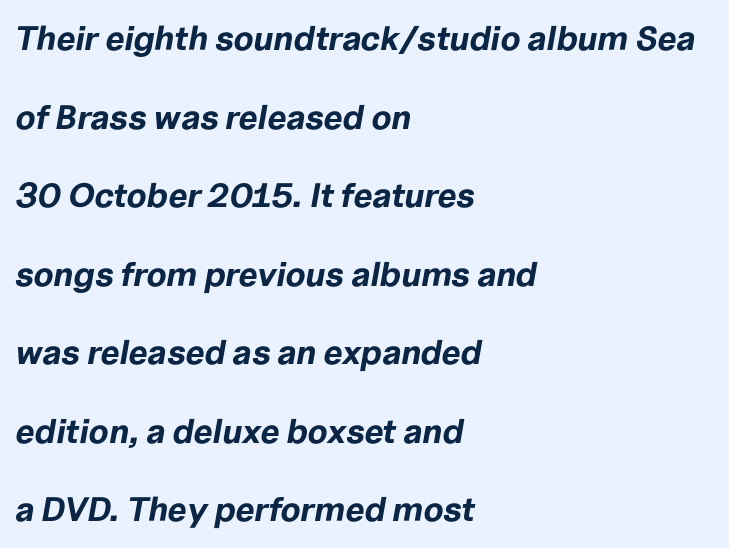
Is there much room between lines? Yes — plenty of vertical air separates them. Here the glyphs are tracked normally, forming tight word shapes. If you drew a ruler down the left edge, every line would touch it. Yep, that's italic — everything's leaning.
